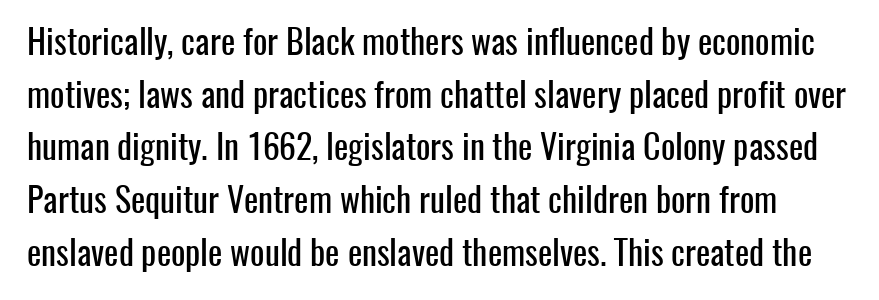
The image shows 34 px condensed sans-serif type, upright; set normal line spacing (1.55x), normal letter spacing, not underlined; low stroke contrast and a medium x-height.
